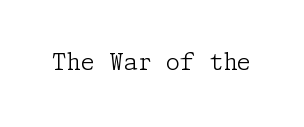
{"italic": "no", "bold": "no", "underline": "no", "letter_spacing": "normal", "letter_spacing_em": 0.0, "glyph_px": 23}
